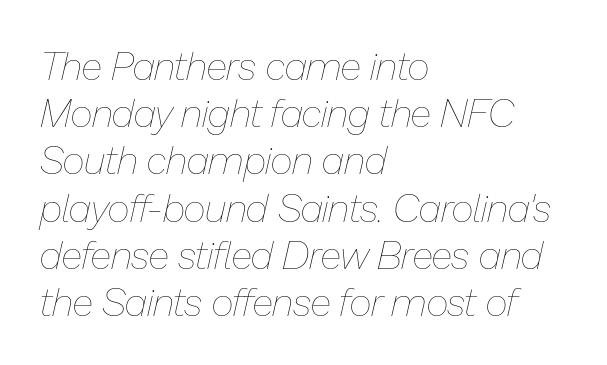
Proportional: the letters do not fall into vertical columns. In terms of posture, this sample is oblique. On a weight scale, this lands at 450 or below. The strip under each line holds only bare page. Where is the straight margin? On the left.
